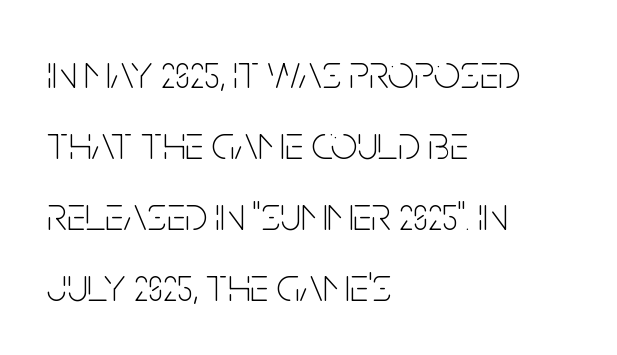
The image shows 47 px thin, condensed sans-serif type, upright; set left-aligned, normal line spacing (1.51x), normal letter spacing, not underlined; low stroke contrast and a large x-height.
